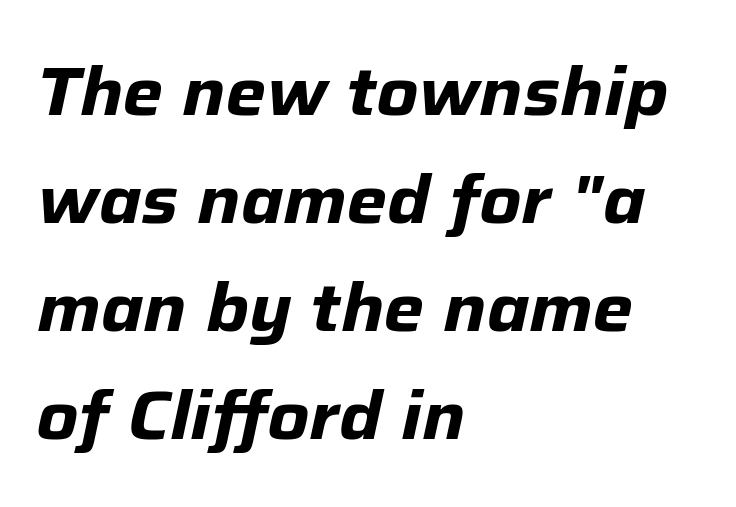
Q: Is the text bold? A: Yes.
Q: Is the text italic (slanted)? A: Yes, it leans right by about 12 degrees.
Q: Is the text underlined? A: No.
Q: How is the paragraph aligned? A: Left-aligned.
Q: Is the spacing between letters normal or unusually wide? A: Normal.
Q: Is the spacing between lines tight, normal or loose? A: Normal.
Q: Width (condensed, normal, or wide)? A: Normal.
Q: Stroke contrast? A: Low.
Q: x-height? A: Medium.
Q: Monospaced? A: No.
